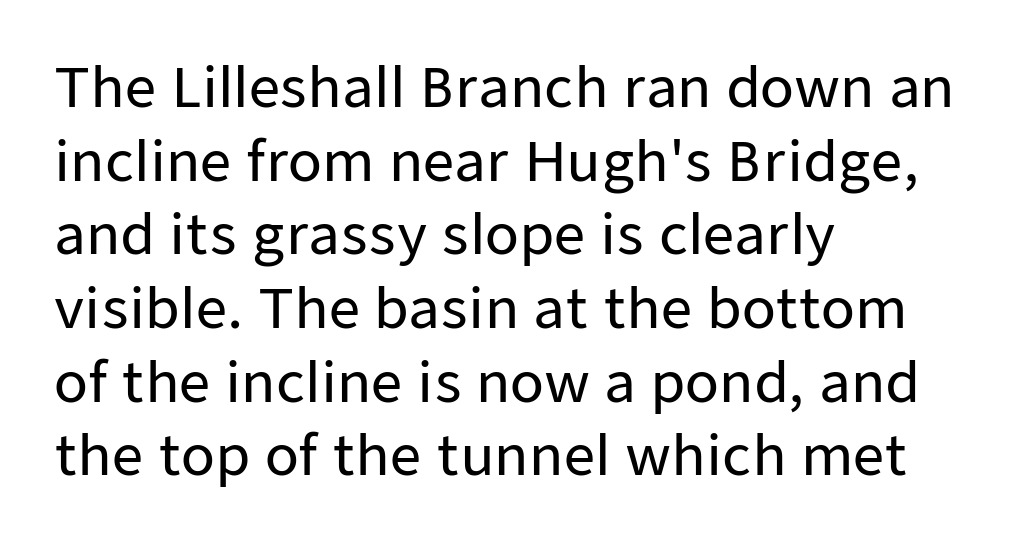
Q: Is the text italic (slanted)? A: No, it is upright.
Q: Is the typeface a serif or a sans-serif typeface? A: Sans-serif.
Q: Is the text underlined? A: No.
Q: How is the paragraph aligned? A: Left-aligned.
Q: Is the spacing between letters normal or unusually wide? A: Normal.
Q: Is the spacing between lines tight, normal or loose? A: Normal.
Q: Width (condensed, normal, or wide)? A: Normal.
Q: Stroke contrast? A: Low.
Q: x-height? A: Medium.
Q: Monospaced? A: No.
